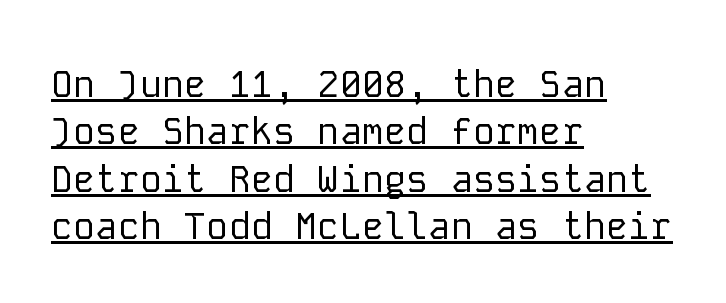
Q: Is the text bold? A: No.
Q: Is the text italic (slanted)? A: No, it is upright.
Q: Is the typeface a serif or a sans-serif typeface? A: Sans-serif.
Q: Is the text underlined? A: Yes.
Q: How is the paragraph aligned? A: Left-aligned.
Q: Is the spacing between letters normal or unusually wide? A: Normal.
Q: Is the spacing between lines tight, normal or loose? A: Normal.
Q: Width (condensed, normal, or wide)? A: Normal.
Q: Stroke contrast? A: Low.
Q: x-height? A: Medium.
Q: Monospaced? A: Yes.
